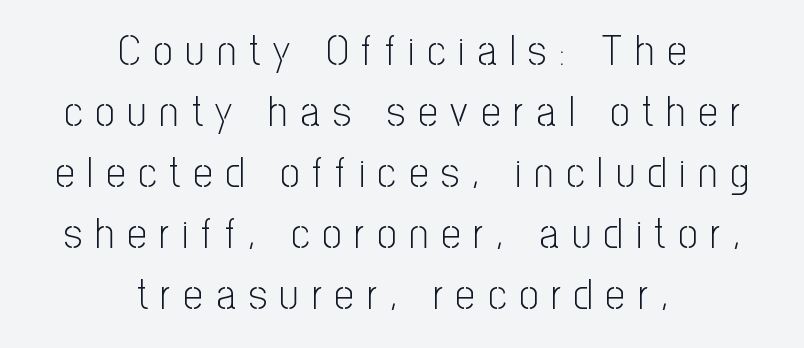
This reads as an unemphasized weight, regular at the heaviest. Do the letters lean? They stand straight. This rendering widens character spacing well past its baseline value. What kind of face is this? One without serifs — a sans.
